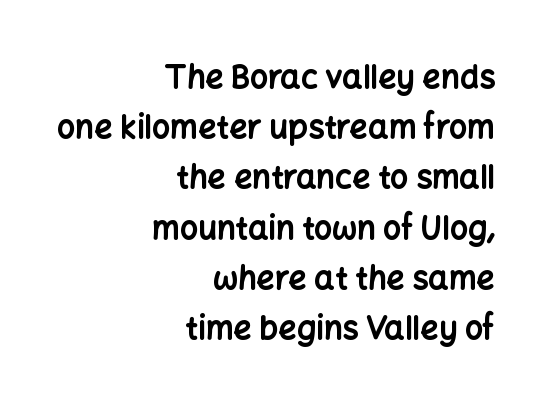
{"serif": "no", "italic": "no", "bold": "yes", "weight": "bold", "width": "normal", "stroke_contrast": "low", "x_height": "medium", "monospaced": "no", "underline": "no", "align": "right", "line_spacing": "normal", "line_spacing_ratio": 1.57, "letter_spacing": "normal", "letter_spacing_em": 0.0, "glyph_px": 32}
